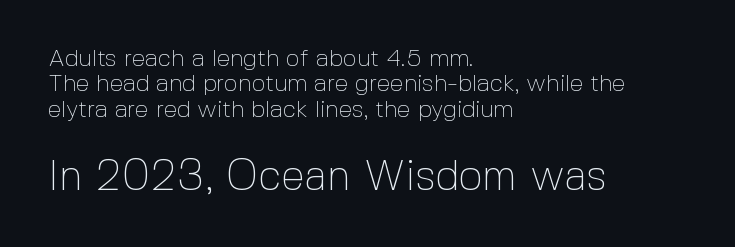
Q: Is the text bold? A: No.
Q: Is the text italic (slanted)? A: No, it is upright.
Q: Is the typeface a serif or a sans-serif typeface? A: Sans-serif.
Q: Is the text underlined? A: No.
Q: How is the paragraph aligned? A: Left-aligned.
Q: Is the spacing between letters normal or unusually wide? A: Normal.
Q: Is the spacing between lines tight, normal or loose? A: Tight.
Q: Which block of text is set in a larger size, the first (top) or the second (bottom)? A: The second (bottom) one.
Q: Width (condensed, normal, or wide)? A: Normal.
Q: x-height? A: Medium.
Q: Monospaced? A: No.
